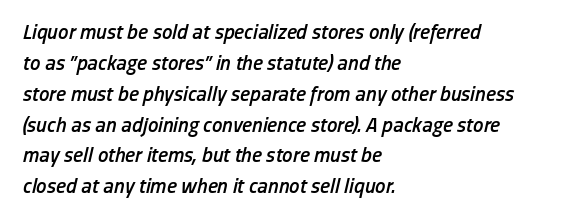
The image shows 21 px text type, italic (leaning right); set left-aligned, normal line spacing (1.47x), normal letter spacing, not underlined.
